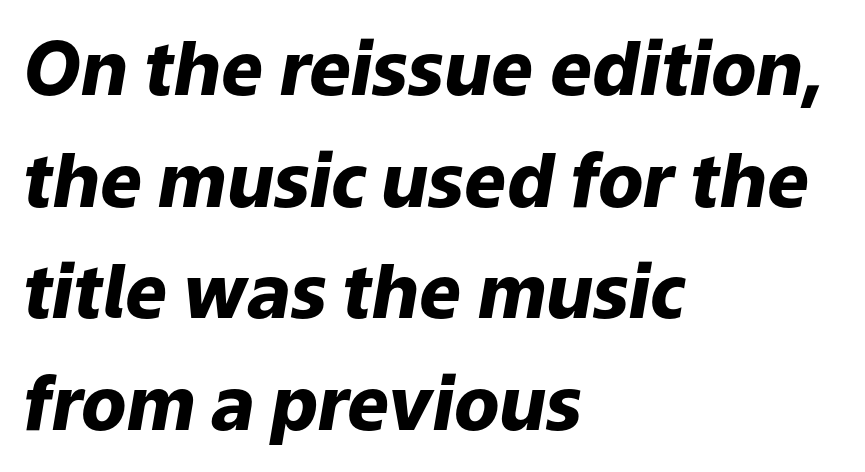
The string is rendered with underlining switched off. You could call the tracking neutral — neither tight nor loose. Slanted lettering throughout. Character widths vary here, with narrow letters taking less room than wide ones. The letters are bold, with thick, heavy strokes. Is there much room between lines? A standard amount, neither cramped nor airy.
